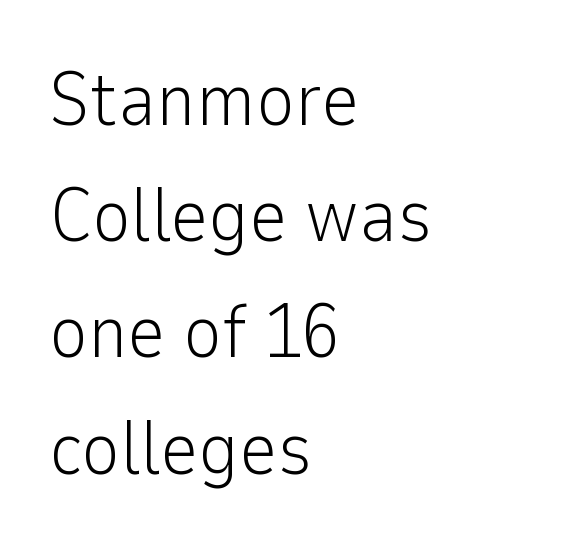
A typesetter would mark this as roman, not italic. Character widths vary here, with narrow letters taking less room than wide ones. Nothing sits at the stroke ends, so this counts as sans-serif. Quick note: underline off. Casual observation: everything's shoved over to the left. Leading: standard.
